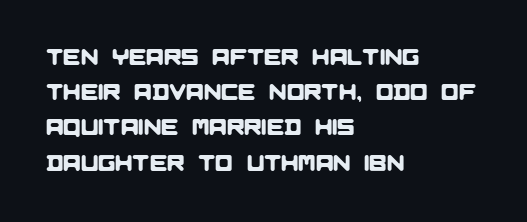
The rendering keeps characters at their native spacing. The zone under the glyphs is completely vacant. Teacher's note: observe the even left margin — that is flush-left alignment. Baseline-to-baseline distance is the conventional proportion of letter height.
